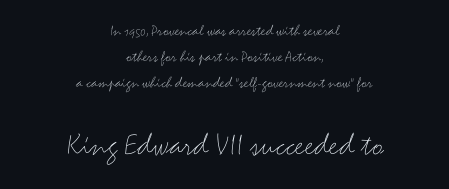
Q: Is the text bold? A: No.
Q: Is the text italic (slanted)? A: Yes.
Q: Is the typeface a serif or a sans-serif typeface? A: Sans-serif.
Q: Is the text underlined? A: No.
Q: How is the paragraph aligned? A: Centered.
Q: Is the spacing between letters normal or unusually wide? A: Normal.
Q: Is the spacing between lines tight, normal or loose? A: Normal.
Q: Which block of text is set in a larger size, the first (top) or the second (bottom)? A: The second (bottom) one.
Q: Width (condensed, normal, or wide)? A: Wide.
Q: Stroke contrast? A: Medium.
Q: x-height? A: Small.
Q: Monospaced? A: No.
